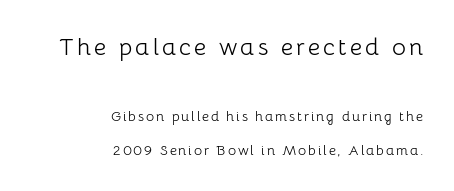
{"italic": "no", "bold": "no", "underline": "no", "align": "right", "line_spacing": "loose", "line_spacing_ratio": 2.38, "larger_block": "first", "size_ratio": 1.71, "glyph_px": 24}
